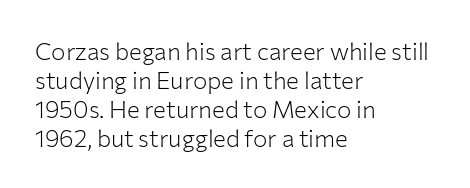
Q: Is the text bold? A: No.
Q: Is the text italic (slanted)? A: No, it is upright.
Q: Is the text underlined? A: No.
Q: How is the paragraph aligned? A: Left-aligned.
Q: Is the spacing between letters normal or unusually wide? A: Normal.
